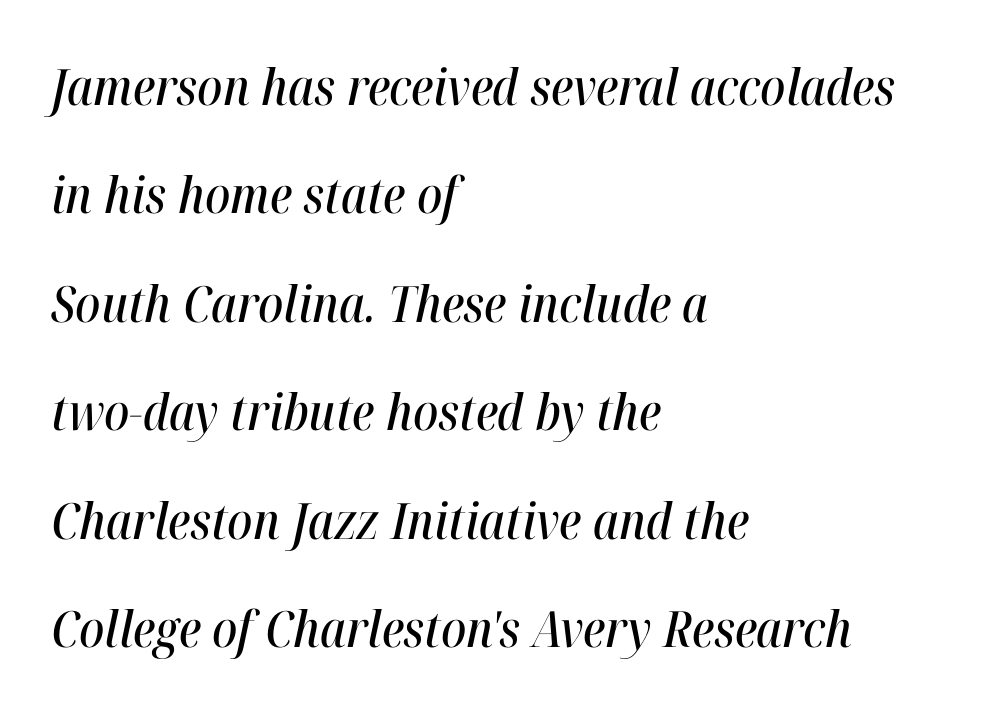
{"italic": "yes", "lean": "right", "slant_degrees": 12, "width": "condensed", "stroke_contrast": "high", "x_height": "medium", "monospaced": "no", "underline": "no", "align": "left", "line_spacing": "loose", "line_spacing_ratio": 2.17, "letter_spacing": "normal", "letter_spacing_em": 0.0, "glyph_px": 50}
